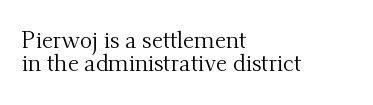
{"italic": "no", "bold": "no", "underline": "no", "align": "left", "line_spacing": "tight", "line_spacing_ratio": 1.0, "letter_spacing": "normal", "letter_spacing_em": 0.0, "glyph_px": 23}
